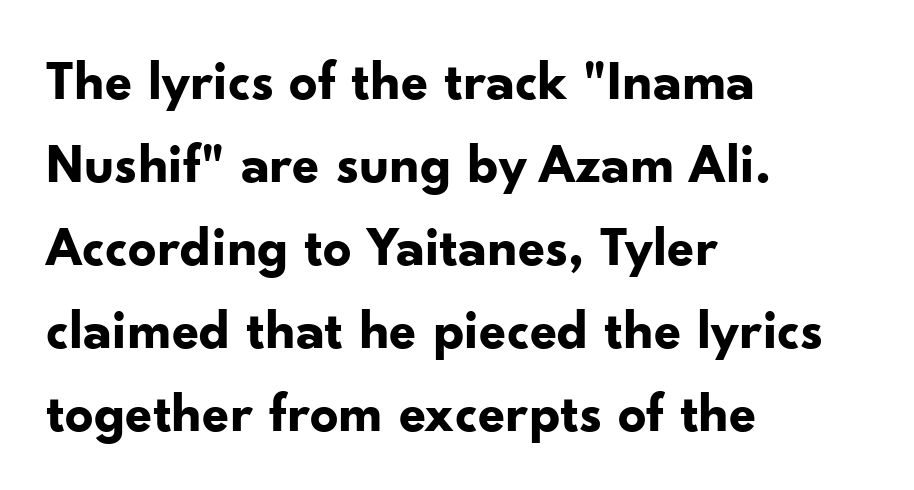
{"serif": "no", "italic": "no", "bold": "yes", "weight": "bold", "width": "normal", "stroke_contrast": "low", "x_height": "small", "monospaced": "no", "underline": "no", "align": "left", "line_spacing": "normal", "line_spacing_ratio": 1.48, "letter_spacing": "normal", "letter_spacing_em": 0.0, "glyph_px": 56}
